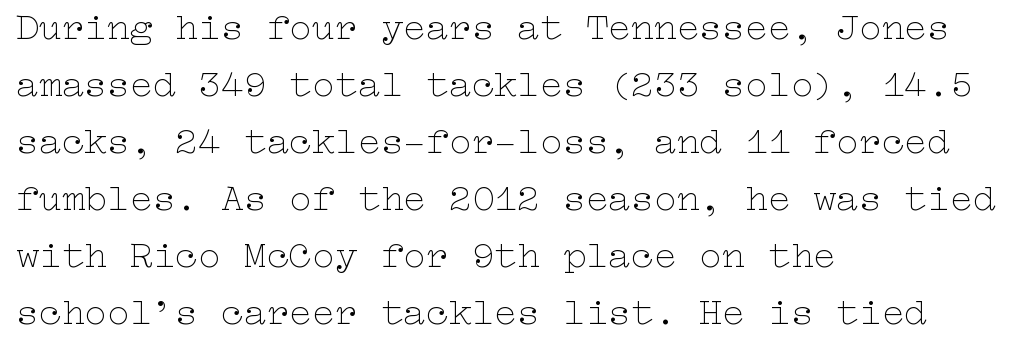
{"italic": "no", "bold": "no", "weight": "thin", "width": "wide", "stroke_contrast": "low", "x_height": "medium", "underline": "no", "align": "left", "line_spacing": "normal", "line_spacing_ratio": 1.5, "letter_spacing": "normal", "letter_spacing_em": 0.0, "glyph_px": 38}
